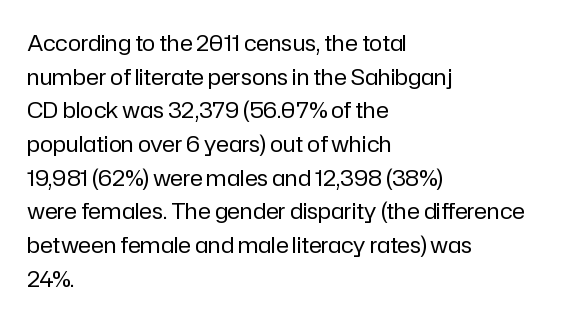
The image shows 22 px text type, upright; set left-aligned, normal line spacing (1.53x), normal letter spacing, not underlined.
